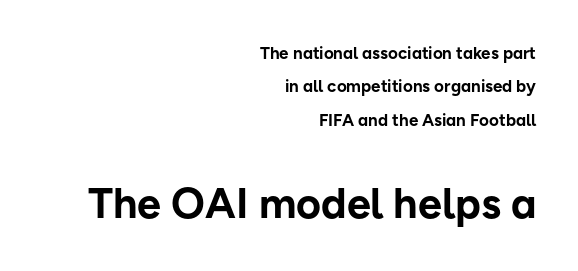
Q: Is the text bold? A: Yes.
Q: Is the text italic (slanted)? A: No, it is upright.
Q: Is the typeface a serif or a sans-serif typeface? A: Sans-serif.
Q: Is the text underlined? A: No.
Q: How is the paragraph aligned? A: Right-aligned.
Q: Is the spacing between letters normal or unusually wide? A: Normal.
Q: Is the spacing between lines tight, normal or loose? A: Loose.
Q: Which block of text is set in a larger size, the first (top) or the second (bottom)? A: The second (bottom) one.
Q: Width (condensed, normal, or wide)? A: Normal.
Q: Stroke contrast? A: Low.
Q: x-height? A: Medium.
Q: Monospaced? A: No.
